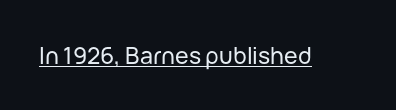
{"italic": "no", "underline": "yes", "letter_spacing": "normal", "letter_spacing_em": 0.0, "glyph_px": 23}
